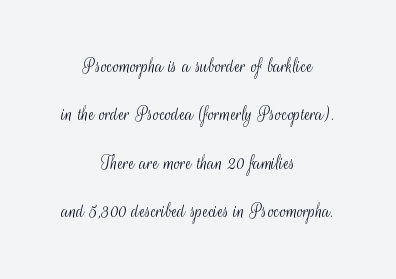
Q: Is the text bold? A: No.
Q: Is the text italic (slanted)? A: Yes.
Q: Is the text underlined? A: No.
Q: How is the paragraph aligned? A: Centered.
Q: Is the spacing between letters normal or unusually wide? A: Normal.
Q: Is the spacing between lines tight, normal or loose? A: Loose.
